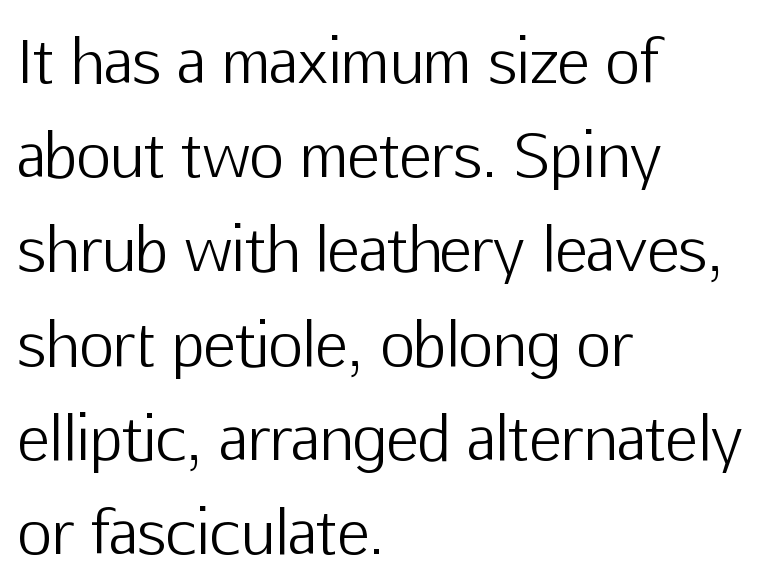
The image shows 60 px light sans-serif type, upright; set left-aligned, normal line spacing (1.57x), normal letter spacing, not underlined; low stroke contrast and a medium x-height.
